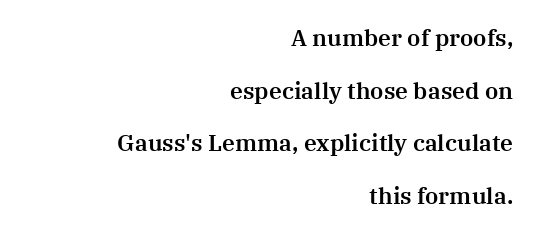
Reading down the block, your eye finds every line finishing at a fixed right position. These lines were composed using upright roman letters. A great deal of white space separates one row of letters from the next. The strip under each line holds only bare page. Nobody touched the tracking dial on this one.
